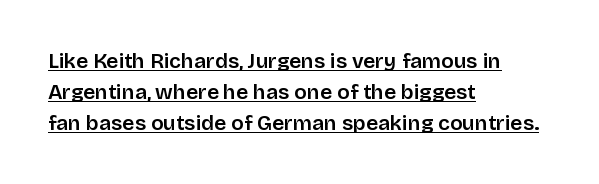
The image shows 21 px text type, upright; set left-aligned, normal line spacing (1.47x), normal letter spacing, underlined.
